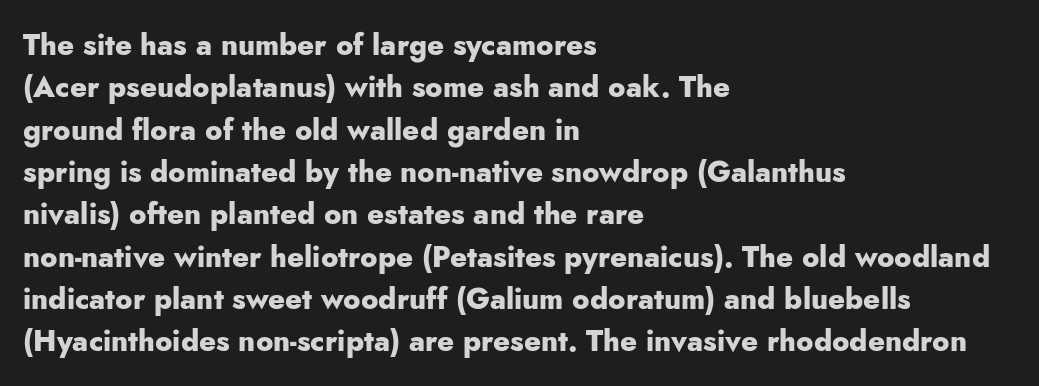
The image shows 29 px heavy sans-serif type, upright; set left-aligned, normal line spacing (1.46x), normal letter spacing, not underlined; low stroke contrast and a small x-height.
